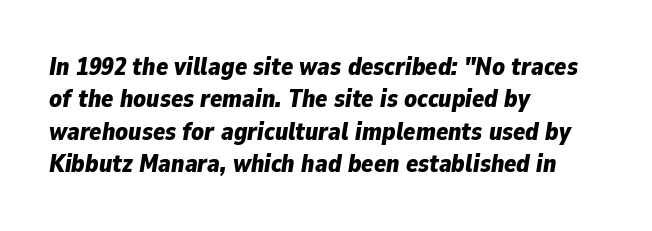
Q: Is the text bold? A: Yes.
Q: Is the text italic (slanted)? A: Yes, it leans right by about 9 degrees.
Q: Is the text underlined? A: No.
Q: How is the paragraph aligned? A: Left-aligned.
Q: Is the spacing between letters normal or unusually wide? A: Normal.
Q: Is the spacing between lines tight, normal or loose? A: Normal.
